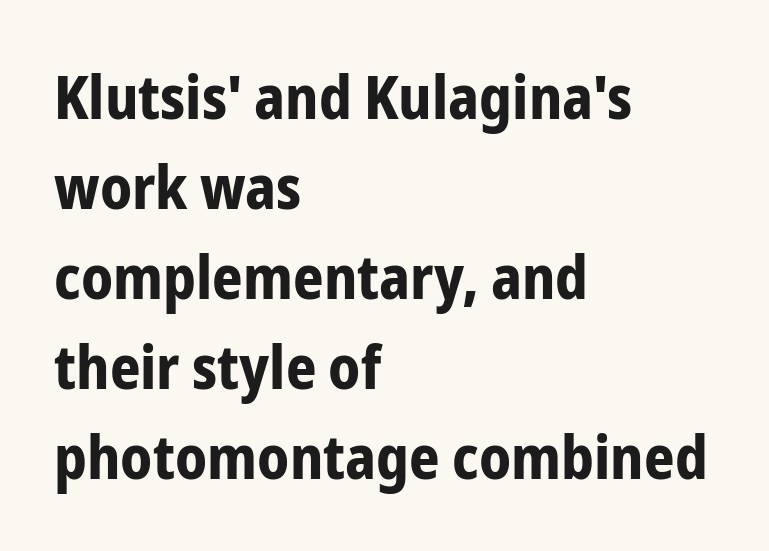
Q: Is the text bold? A: Yes.
Q: Is the text italic (slanted)? A: No, it is upright.
Q: Is the typeface a serif or a sans-serif typeface? A: Sans-serif.
Q: Is the text underlined? A: No.
Q: How is the paragraph aligned? A: Left-aligned.
Q: Is the spacing between letters normal or unusually wide? A: Normal.
Q: Is the spacing between lines tight, normal or loose? A: Normal.
Q: Width (condensed, normal, or wide)? A: Condensed.
Q: Stroke contrast? A: Low.
Q: x-height? A: Medium.
Q: Monospaced? A: No.
